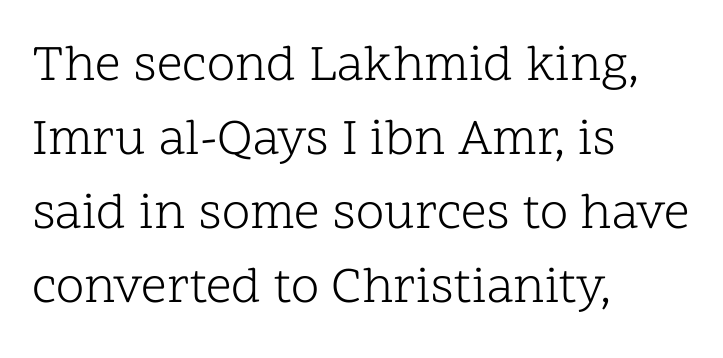
{"serif": "yes", "italic": "no", "bold": "no", "weight": "light", "width": "normal", "stroke_contrast": "low", "x_height": "medium", "monospaced": "no", "underline": "no", "align": "left", "line_spacing": "normal", "line_spacing_ratio": 1.45, "letter_spacing": "normal", "letter_spacing_em": 0.0, "glyph_px": 51}
